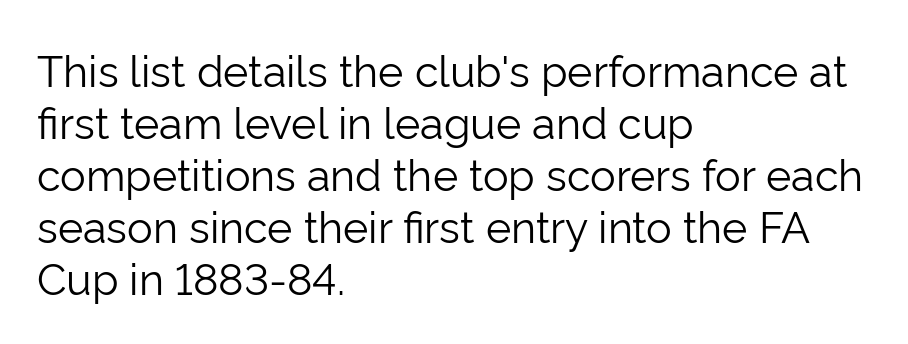
The image shows 43 px light sans-serif type, upright; set left-aligned, line spacing 1.21x, normal letter spacing, not underlined; low stroke contrast and a medium x-height.
